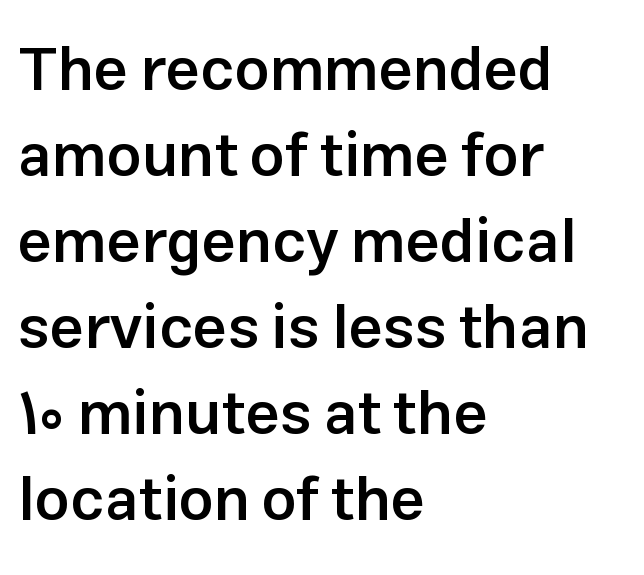
Q: Is the text bold? A: Semi-bold.
Q: Is the text italic (slanted)? A: No, it is upright.
Q: Is the typeface a serif or a sans-serif typeface? A: Sans-serif.
Q: Is the text underlined? A: No.
Q: How is the paragraph aligned? A: Left-aligned.
Q: Is the spacing between letters normal or unusually wide? A: Normal.
Q: Is the spacing between lines tight, normal or loose? A: Normal.
Q: Width (condensed, normal, or wide)? A: Normal.
Q: Stroke contrast? A: Low.
Q: x-height? A: Medium.
Q: Monospaced? A: No.
